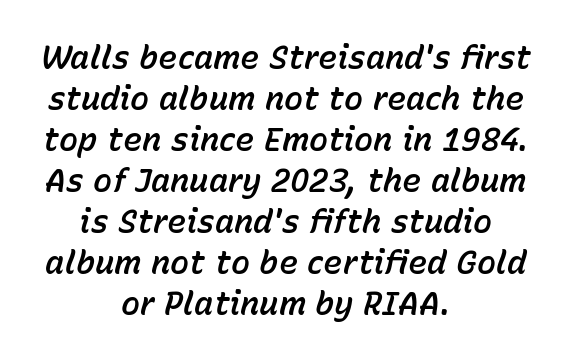
Successive baselines arrive at the customary interval. Do the characters align in a grid? No, the font is proportional. The specimen omits any rule beneath the text block's lines. In CSS terms this would be text-align: center. Between one letter and the next there's only the usual sliver of space. When letters slant like this, we call the style italic.
